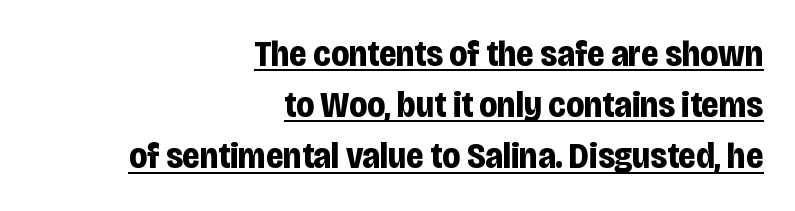
All the whitespace from short lines collects on the left. In terms of letterspacing, this is plain default setting. The letters are bold, with thick, heavy strokes. Nope, no serifs anywhere on these letters.
